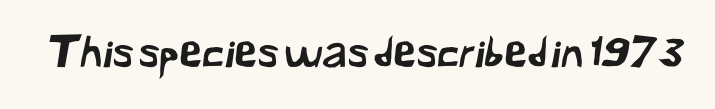
{"serif": "no", "width": "normal", "stroke_contrast": "low", "x_height": "medium", "monospaced": "no", "underline": "no", "letter_spacing": "normal", "letter_spacing_em": 0.0, "glyph_px": 42}
